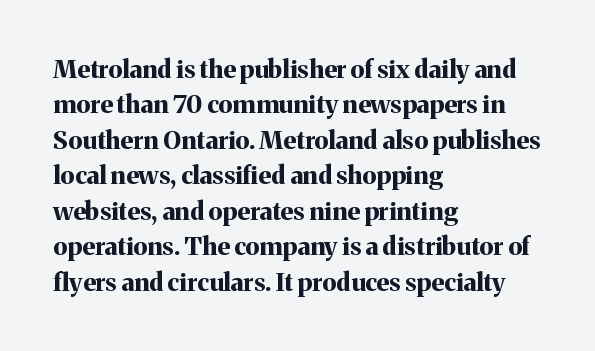
The image shows 25 px bold type, upright; set left-aligned, normal line spacing (1.42x), normal letter spacing, not underlined.
